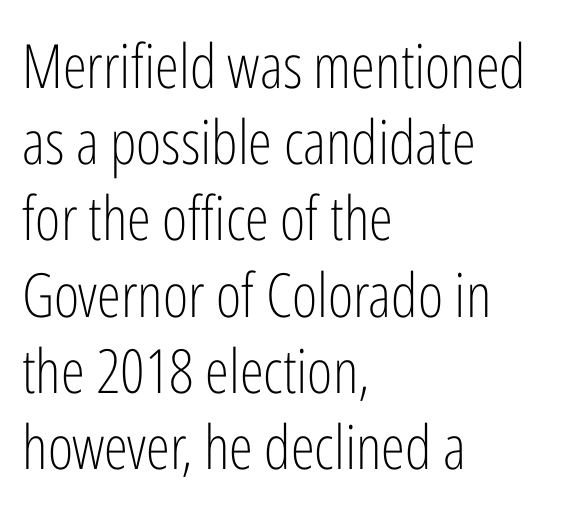
The image shows 61 px light, condensed sans-serif type, upright; set left-aligned, normal line spacing (1.25x), normal letter spacing, not underlined; low stroke contrast and a medium x-height.
